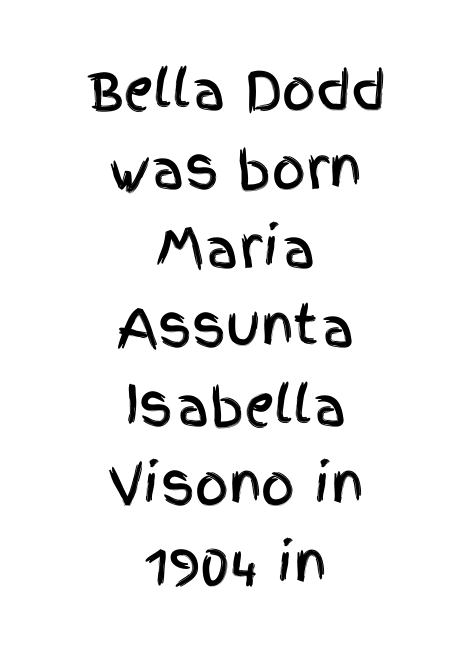
{"serif": "no", "italic": "no", "width": "condensed", "x_height": "large", "monospaced": "no", "underline": "no", "align": "center", "line_spacing": "normal", "line_spacing_ratio": 1.49, "letter_spacing": "normal", "letter_spacing_em": 0.0, "glyph_px": 53}
